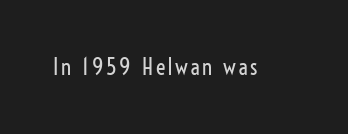
The specimen reads as upright at a glance. The face looks like a standard text weight, possibly lighter. Nobody drew a line under any word here.
